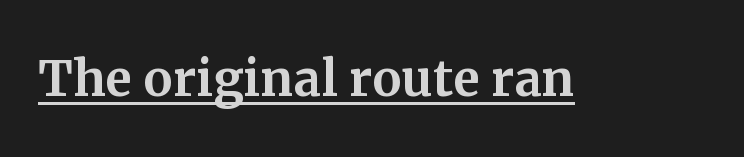
This sample uses plain, unmodified letter spacing. The string is rendered with underlining switched on. Are there feet on the stems? There are — it's a serif. Posture: vertical.
